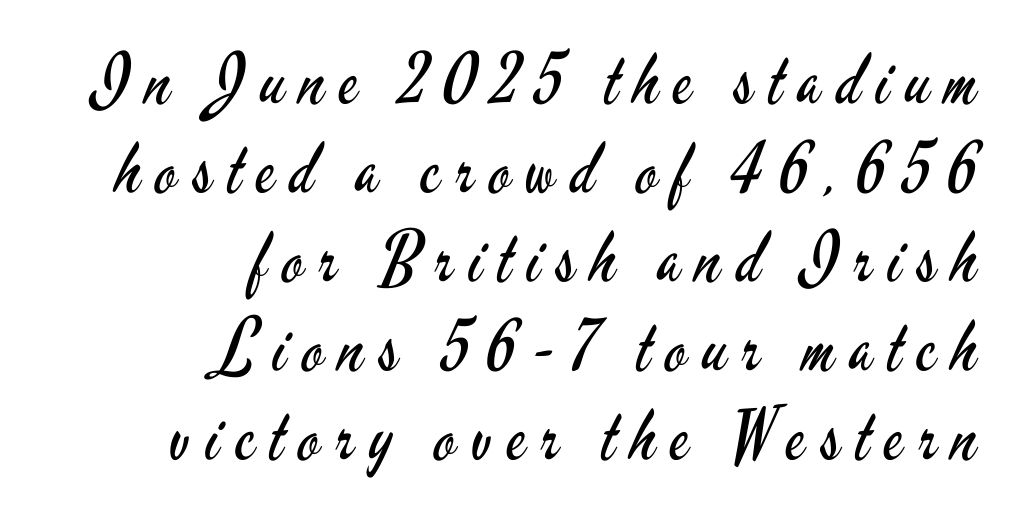
Q: Is the text bold? A: No.
Q: Is the text italic (slanted)? A: Yes.
Q: Is the typeface a serif or a sans-serif typeface? A: Sans-serif.
Q: Is the text underlined? A: No.
Q: How is the paragraph aligned? A: Right-aligned.
Q: Is the spacing between letters normal or unusually wide? A: Unusually wide.
Q: Is the spacing between lines tight, normal or loose? A: Normal.
Q: Width (condensed, normal, or wide)? A: Condensed.
Q: Stroke contrast? A: Low.
Q: x-height? A: Small.
Q: Monospaced? A: No.
